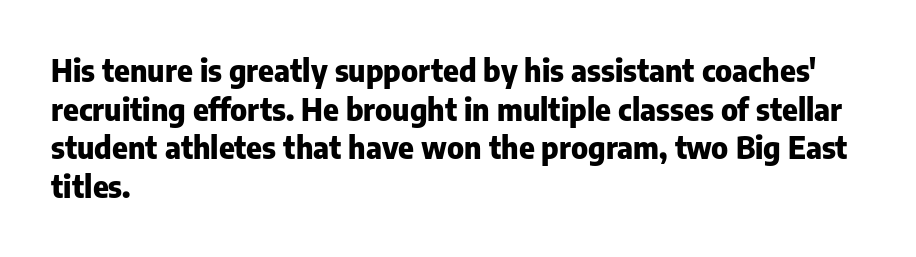
{"serif": "no", "italic": "no", "bold": "yes", "weight": "heavy", "width": "normal", "stroke_contrast": "low", "x_height": "medium", "monospaced": "no", "underline": "no", "align": "left", "line_spacing": "normal", "line_spacing_ratio": 1.29, "letter_spacing": "normal", "letter_spacing_em": 0.0, "glyph_px": 30}
